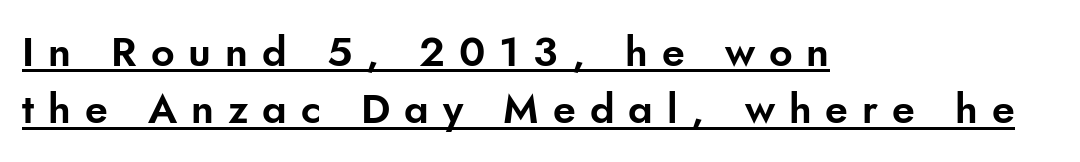
{"serif": "no", "italic": "no", "width": "normal", "stroke_contrast": "low", "x_height": "small", "monospaced": "no", "underline": "yes", "align": "left", "line_spacing": "normal", "line_spacing_ratio": 1.4, "letter_spacing": "wide", "letter_spacing_em": 0.34, "glyph_px": 41}
